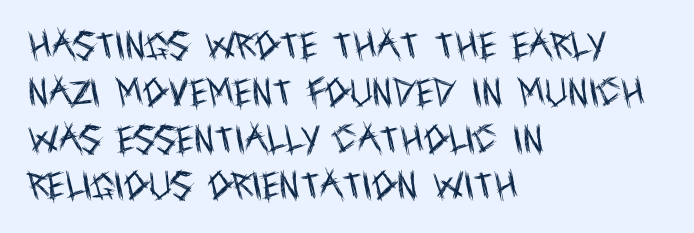
Q: Is the text bold? A: No.
Q: Is the text italic (slanted)? A: No, it is upright.
Q: Is the typeface a serif or a sans-serif typeface? A: Sans-serif.
Q: Is the text underlined? A: No.
Q: How is the paragraph aligned? A: Left-aligned.
Q: Is the spacing between letters normal or unusually wide? A: Normal.
Q: Is the spacing between lines tight, normal or loose? A: Normal.
Q: Width (condensed, normal, or wide)? A: Condensed.
Q: x-height? A: Large.
Q: Monospaced? A: No.
